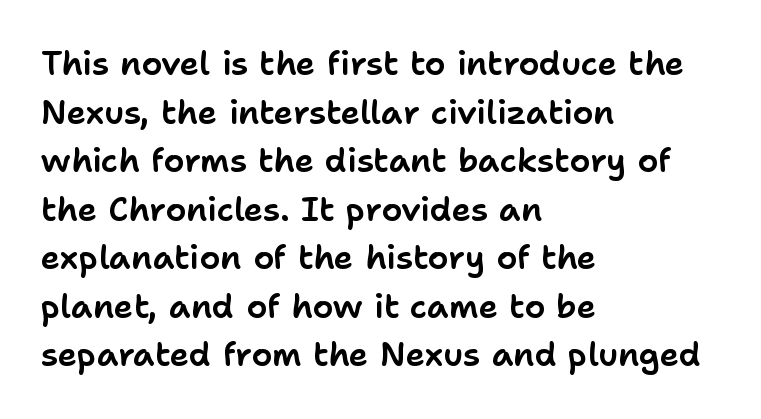
Check the space under the baseline: it is left empty. Is the block centered? No — it sits flush against the left margin. The letters carry no serifs — their stems end cleanly without finishing strokes. Looks like regular typesetting: each glyph gets only the width it needs. Leading: standard. Nope, not italic — everything's standing straight.
